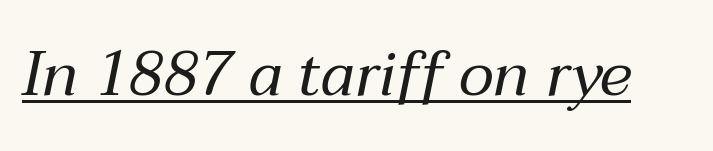
{"italic": "yes", "lean": "right", "slant_degrees": 12, "bold": "no", "weight": "regular", "width": "normal", "stroke_contrast": "medium", "x_height": "medium", "monospaced": "no", "underline": "yes", "letter_spacing": "normal", "letter_spacing_em": 0.0, "glyph_px": 62}
